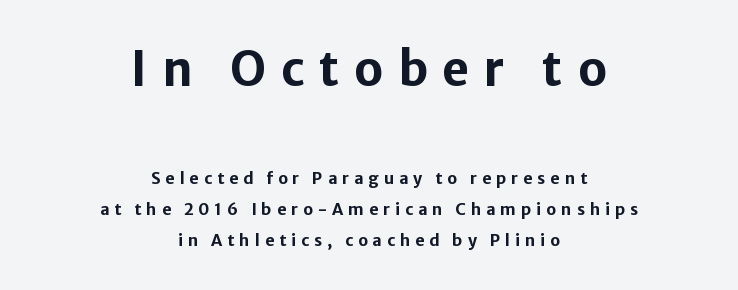
{"serif": "no", "italic": "no", "bold": "yes", "weight": "bold", "width": "normal", "stroke_contrast": "low", "x_height": "medium", "monospaced": "no", "underline": "no", "align": "center", "line_spacing": "loose", "line_spacing_ratio": 1.94, "letter_spacing": "wide", "letter_spacing_em": 0.31, "larger_block": "first", "size_ratio": 2.94, "glyph_px": 47}
